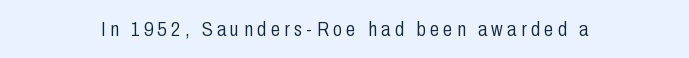
The image shows 21 px text type, upright; set centered, unusually wide letter spacing (+0.21 em), not underlined.
